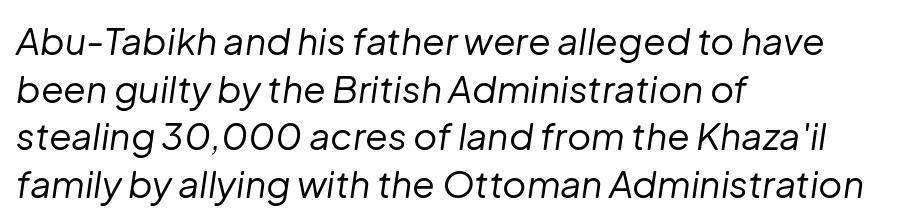
Glance below the letters and you will spot only blank space. Does extra space separate the letters? No, they use regular spacing. Compared with ordinary roman type, these characters are visibly tilted. The font is comparable to plain body text, perhaps lighter. Character widths vary here, with narrow letters taking less room than wide ones.
